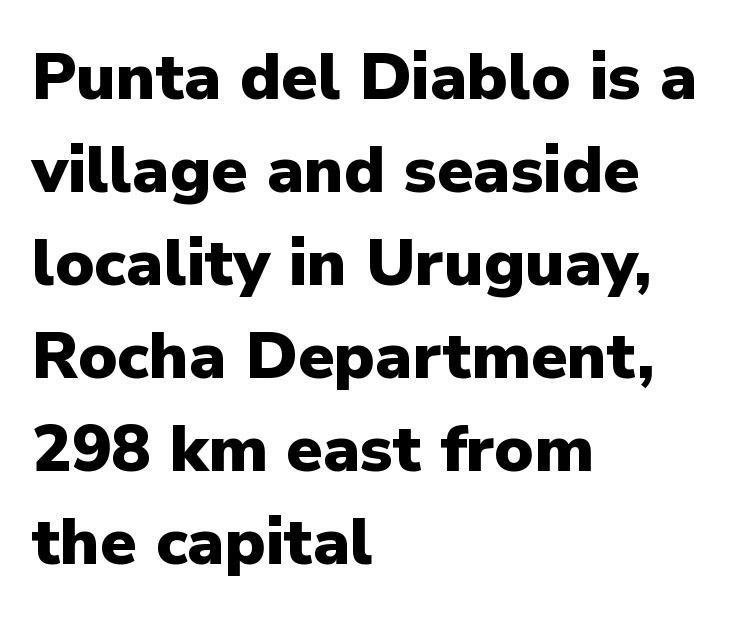
{"serif": "no", "italic": "no", "bold": "yes", "weight": "heavy", "width": "normal", "stroke_contrast": "low", "x_height": "medium", "monospaced": "no", "underline": "no", "align": "left", "line_spacing": "normal", "line_spacing_ratio": 1.41, "letter_spacing": "normal", "letter_spacing_em": 0.0, "glyph_px": 66}
